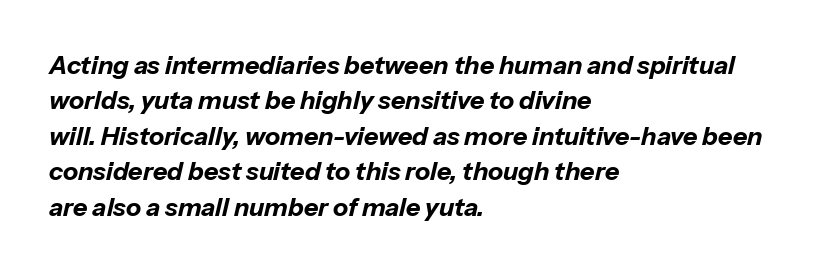
{"italic": "yes", "lean": "right", "slant_degrees": 13, "bold": "yes", "underline": "no", "align": "left", "line_spacing": "normal", "line_spacing_ratio": 1.42, "letter_spacing": "normal", "letter_spacing_em": 0.0, "glyph_px": 25}
